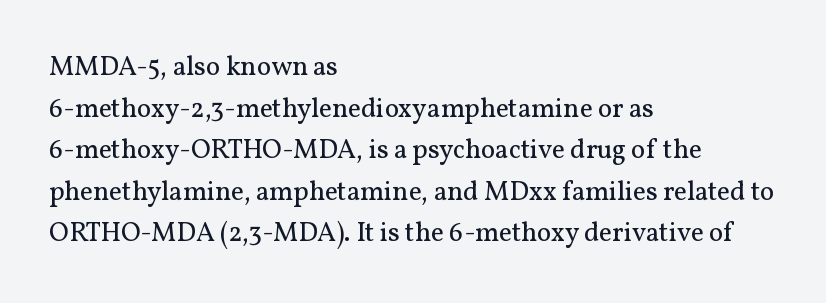
This sample uses an upright cut, with every glyph sitting square on the baseline. Lines of text with bare space underneath. The setting favours the left margin, as ordinary paragraphs usually do. Leading: standard. The typesetting does not lean heavy: it is not bold. You could call the tracking neutral — neither tight nor loose.
